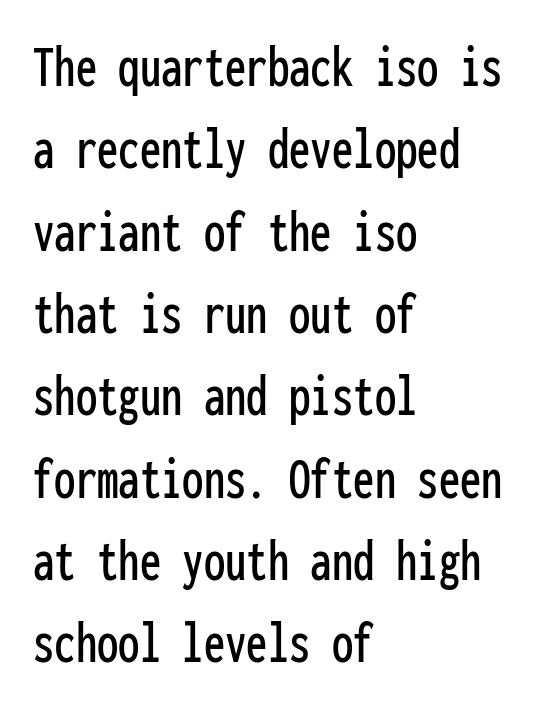
Q: Is the text italic (slanted)? A: No, it is upright.
Q: Is the typeface a serif or a sans-serif typeface? A: Sans-serif.
Q: Is the text underlined? A: No.
Q: How is the paragraph aligned? A: Left-aligned.
Q: Is the spacing between letters normal or unusually wide? A: Normal.
Q: Is the spacing between lines tight, normal or loose? A: Normal.
Q: Width (condensed, normal, or wide)? A: Condensed.
Q: Stroke contrast? A: Low.
Q: x-height? A: Medium.
Q: Monospaced? A: Yes.
